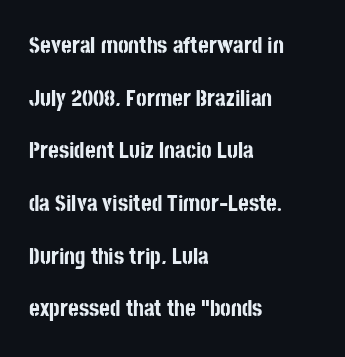
The image shows 23 px bold type, upright; set left-aligned, loose line spacing (2.29x), normal letter spacing, not underlined.
